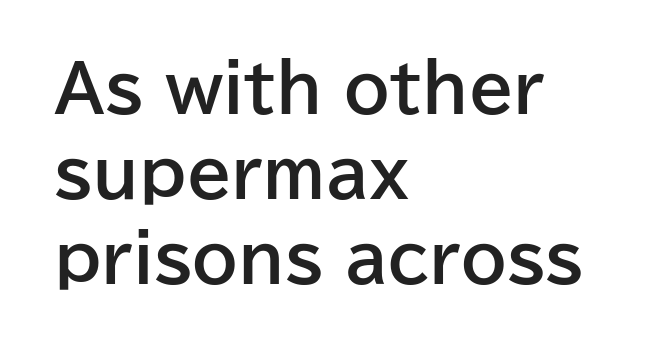
{"serif": "no", "italic": "no", "bold": "yes", "weight": "bold", "width": "normal", "stroke_contrast": "low", "x_height": "medium", "monospaced": "no", "underline": "no", "align": "left", "line_spacing": "normal", "line_spacing_ratio": 1.31, "letter_spacing": "normal", "letter_spacing_em": 0.0, "glyph_px": 65}
